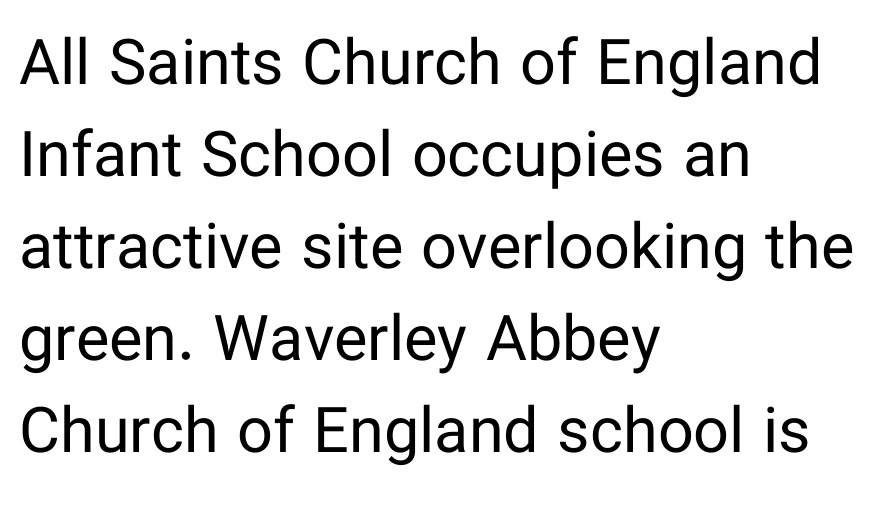
Decoration check: the copy has no underline. The text block is weighted toward the left margin, trailing off unevenly rightward. Each letter's strokes conclude bluntly, with no projecting serifs. Vertical stems look standard width or narrower in stroke.
